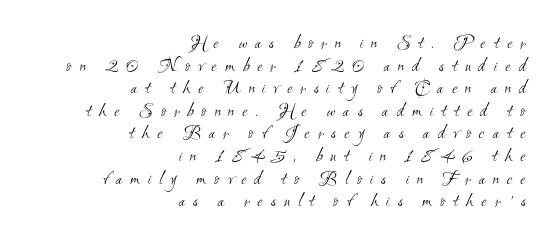
{"bold": "no", "underline": "no", "align": "right", "line_spacing": "tight", "line_spacing_ratio": 1.13, "letter_spacing": "wide", "letter_spacing_em": 0.39, "glyph_px": 20}
